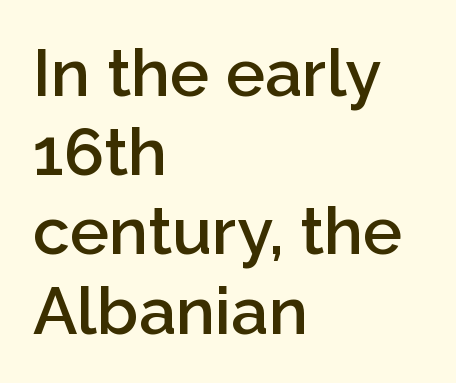
Typeset ragged right — the left edge is the straight one. Each word holds together tightly as a unit, with standard inter-letter gaps. Designer's note — italics off, roman on. The sample has been set in demibold, a notch under bold.
